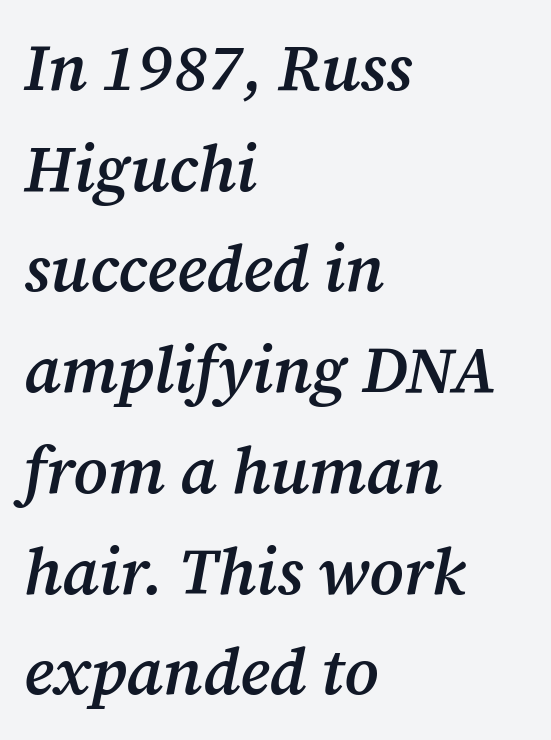
Q: Is the text bold? A: Semi-bold.
Q: Is the text italic (slanted)? A: Yes, it leans right by about 12 degrees.
Q: Is the typeface a serif or a sans-serif typeface? A: Serif.
Q: Is the text underlined? A: No.
Q: How is the paragraph aligned? A: Left-aligned.
Q: Is the spacing between letters normal or unusually wide? A: Normal.
Q: Is the spacing between lines tight, normal or loose? A: Normal.
Q: Width (condensed, normal, or wide)? A: Normal.
Q: Stroke contrast? A: Medium.
Q: x-height? A: Medium.
Q: Monospaced? A: No.
